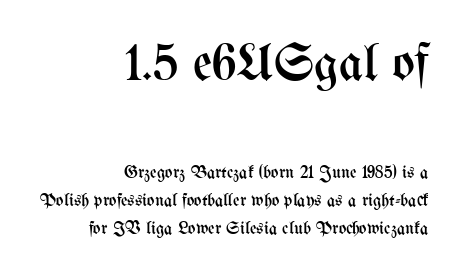
Q: Is the text bold? A: No.
Q: Is the text italic (slanted)? A: No, it is upright.
Q: Is the text underlined? A: No.
Q: How is the paragraph aligned? A: Right-aligned.
Q: Is the spacing between letters normal or unusually wide? A: Normal.
Q: Is the spacing between lines tight, normal or loose? A: Normal.
Q: Which block of text is set in a larger size, the first (top) or the second (bottom)? A: The first (top) one.
Q: Width (condensed, normal, or wide)? A: Condensed.
Q: Stroke contrast? A: Medium.
Q: x-height? A: Medium.
Q: Monospaced? A: No.
